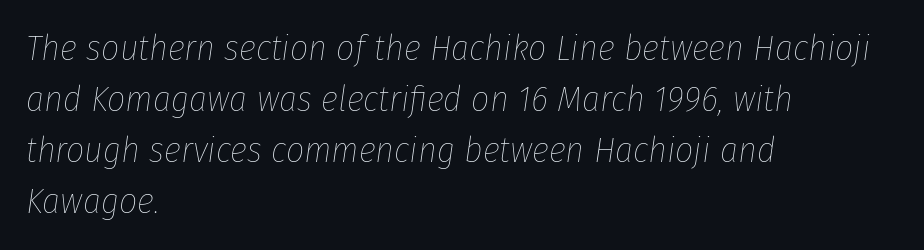
The image shows 36 px thin, condensed type, italic (leaning right); set left-aligned, normal line spacing (1.42x), normal letter spacing, not underlined; low stroke contrast and a medium x-height.
